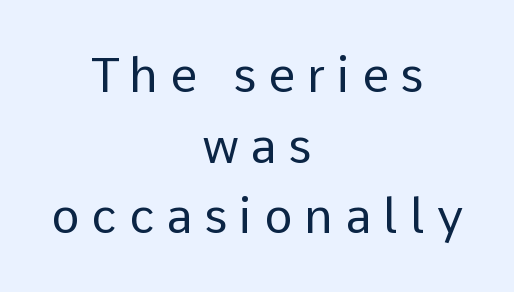
{"serif": "no", "italic": "no", "bold": "no", "weight": "regular", "width": "normal", "stroke_contrast": "low", "x_height": "medium", "monospaced": "no", "underline": "no", "align": "center", "line_spacing": "normal", "line_spacing_ratio": 1.47, "letter_spacing": "wide", "letter_spacing_em": 0.25, "glyph_px": 48}
